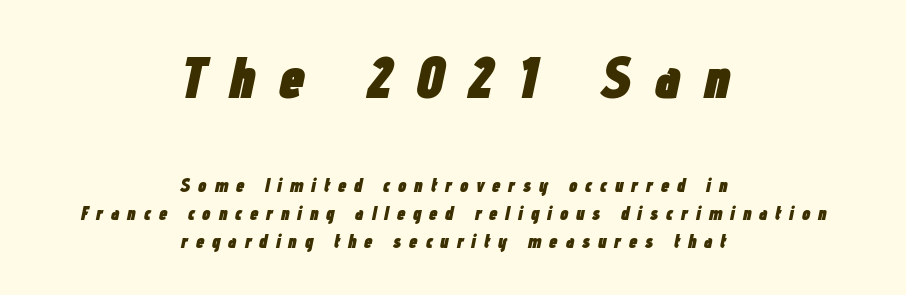
The image shows 58 px heavy, condensed type, italic (leaning right); set centered, normal line spacing (1.46x), unusually wide letter spacing (+0.4 em), not underlined; the first (top) block is 3.05x larger; low stroke contrast and a medium x-height.
